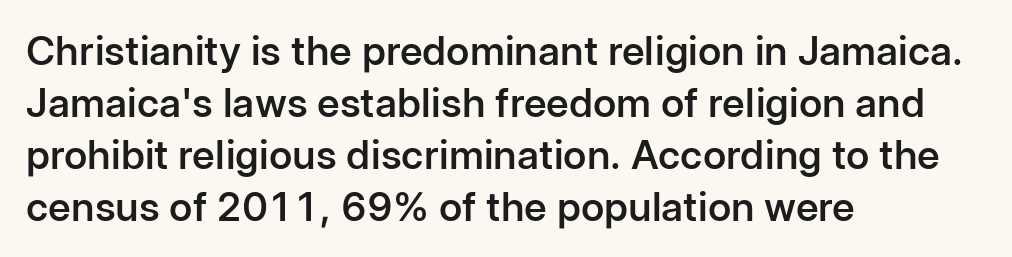
{"serif": "no", "italic": "no", "bold": "semi", "weight": "semibold", "width": "normal", "stroke_contrast": "low", "x_height": "medium", "monospaced": "no", "underline": "no", "align": "left", "line_spacing": "normal", "line_spacing_ratio": 1.3, "letter_spacing": "normal", "letter_spacing_em": 0.0, "glyph_px": 40}
